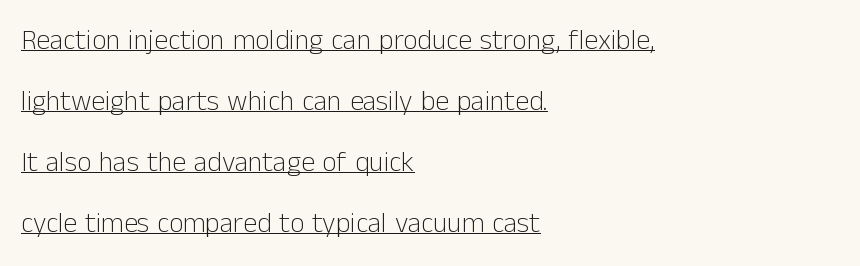
The image shows 28 px light sans-serif type, upright; set left-aligned, loose line spacing (2.18x), normal letter spacing, underlined; low stroke contrast and a medium x-height.
